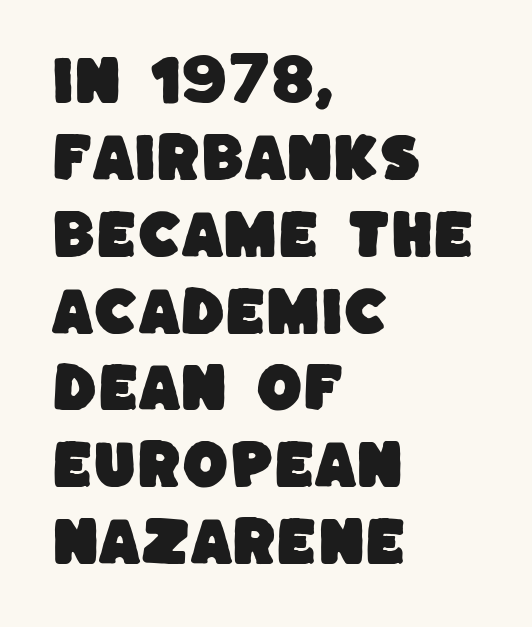
{"serif": "no", "width": "normal", "stroke_contrast": "low", "x_height": "large", "monospaced": "no", "underline": "no", "align": "left", "line_spacing": "normal", "line_spacing_ratio": 1.45, "letter_spacing": "normal", "letter_spacing_em": 0.0, "glyph_px": 53}
